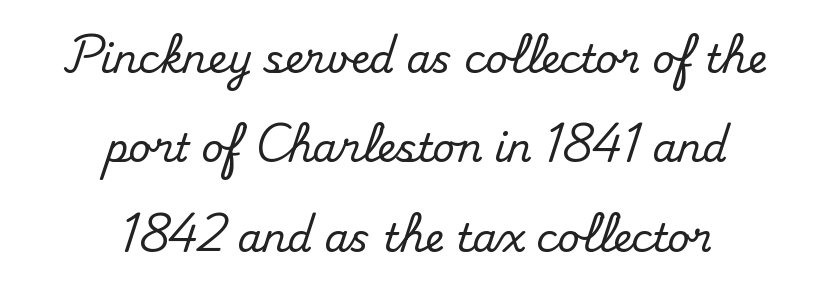
A bare baseline throughout the passage. This is serif lettering, the kind often seen in printed books. You could not count columns in this text — the font is proportionally spaced. The leading is generous, giving the passage an open texture. If you folded the block vertically in half, each line would mirror itself in length.
